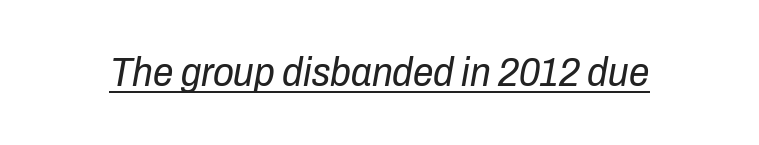
The image shows 41 px regular-weight, condensed type, italic (leaning right); set normal letter spacing, underlined; low stroke contrast and a medium x-height.
